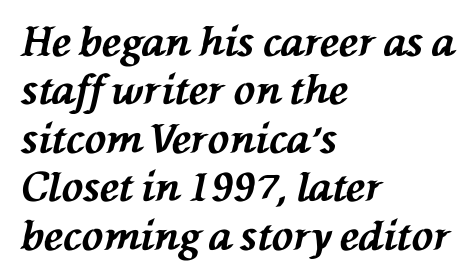
Q: Is the text bold? A: Yes.
Q: Is the text italic (slanted)? A: Yes, it leans left by about 76 degrees.
Q: Is the text underlined? A: No.
Q: How is the paragraph aligned? A: Left-aligned.
Q: Is the spacing between letters normal or unusually wide? A: Normal.
Q: Width (condensed, normal, or wide)? A: Normal.
Q: Stroke contrast? A: Medium.
Q: x-height? A: Medium.
Q: Monospaced? A: No.
